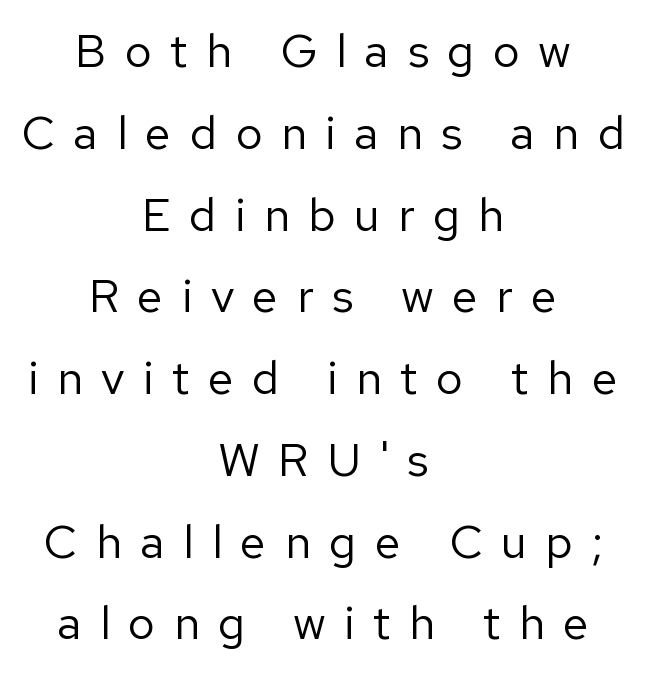
{"serif": "no", "italic": "no", "bold": "no", "weight": "regular", "width": "normal", "stroke_contrast": "low", "x_height": "medium", "monospaced": "no", "underline": "no", "align": "center", "line_spacing_ratio": 1.74, "letter_spacing": "wide", "letter_spacing_em": 0.39, "glyph_px": 47}
